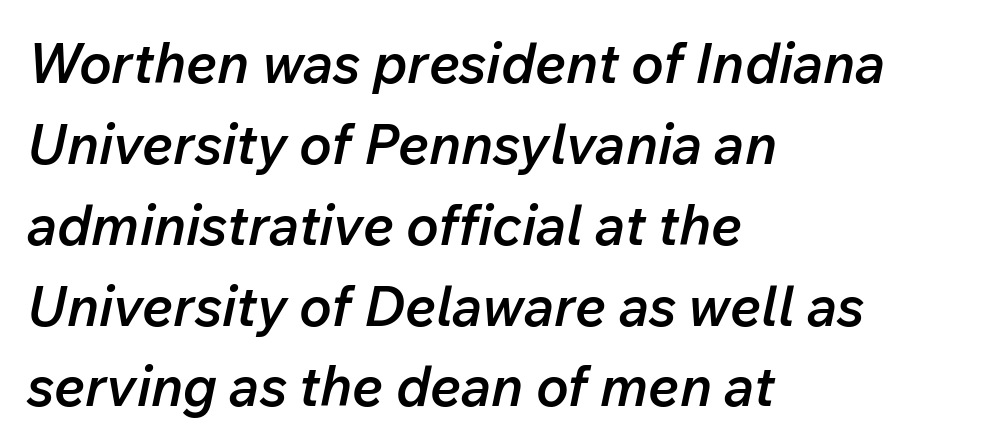
Q: Is the text bold? A: Semi-bold.
Q: Is the text italic (slanted)? A: Yes, it leans right by about 12 degrees.
Q: Is the text underlined? A: No.
Q: How is the paragraph aligned? A: Left-aligned.
Q: Is the spacing between letters normal or unusually wide? A: Normal.
Q: Is the spacing between lines tight, normal or loose? A: Normal.
Q: Width (condensed, normal, or wide)? A: Normal.
Q: Stroke contrast? A: Low.
Q: x-height? A: Medium.
Q: Monospaced? A: No.
